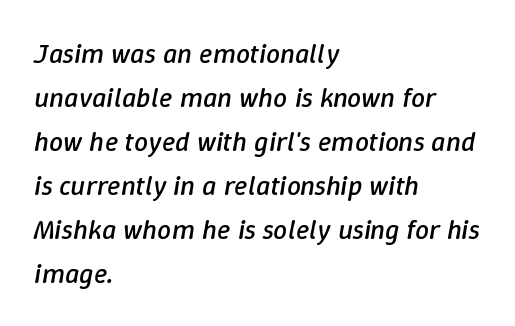
Teacher's note: observe the even left margin — that is flush-left alignment. In terms of leading, this rendering sits right in the middle. The strokes carry an ordinary text weight at most. Is this a fixed-width face? No — the glyphs have proportional, varying widths. Anything drawn beneath the words? Only blank space. Style check: oblique.
